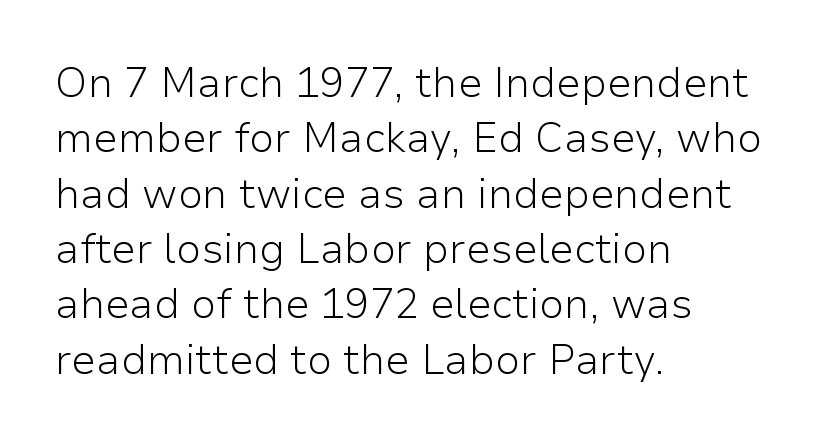
Q: Is the text bold? A: No.
Q: Is the text italic (slanted)? A: No, it is upright.
Q: Is the typeface a serif or a sans-serif typeface? A: Sans-serif.
Q: Is the text underlined? A: No.
Q: How is the paragraph aligned? A: Left-aligned.
Q: Is the spacing between letters normal or unusually wide? A: Normal.
Q: Is the spacing between lines tight, normal or loose? A: Normal.
Q: Width (condensed, normal, or wide)? A: Normal.
Q: Stroke contrast? A: Low.
Q: x-height? A: Medium.
Q: Monospaced? A: No.
